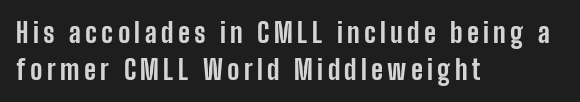
{"italic": "no", "bold": "yes", "underline": "no", "align": "left", "line_spacing": "normal", "line_spacing_ratio": 1.36, "glyph_px": 27}
